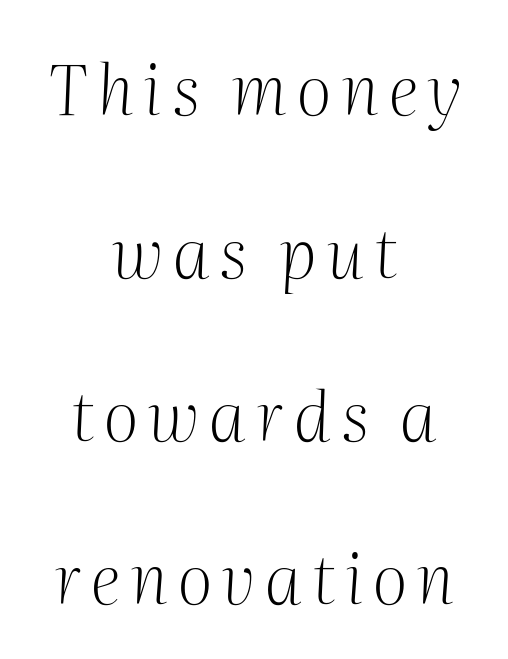
{"serif": "yes", "italic": "yes", "lean": "right", "slant_degrees": 2, "bold": "no", "weight": "light", "width": "normal", "stroke_contrast": "medium", "x_height": "medium", "monospaced": "no", "underline": "no", "align": "center", "line_spacing": "loose", "line_spacing_ratio": 2.36, "glyph_px": 69}
